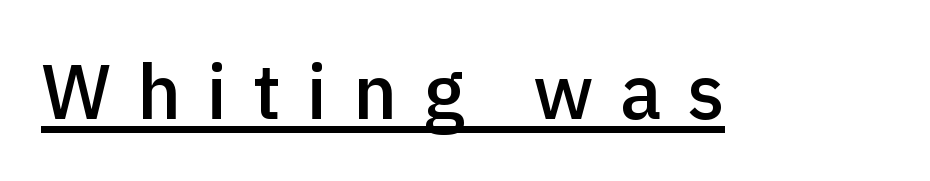
The image shows 76 px semibold sans-serif type, upright; set unusually wide letter spacing (+0.34 em), underlined; a medium x-height.
